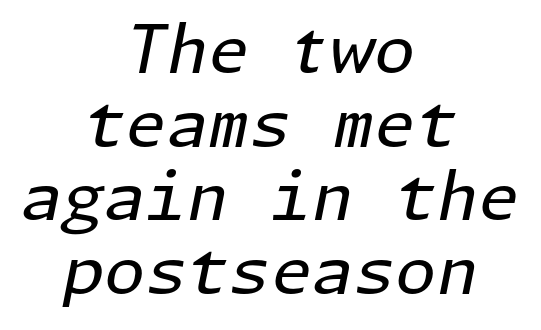
{"italic": "yes", "lean": "right", "slant_degrees": 11, "bold": "no", "weight": "regular", "width": "normal", "stroke_contrast": "low", "x_height": "medium", "underline": "no", "align": "center", "line_spacing": "tight", "line_spacing_ratio": 1.1, "letter_spacing": "normal", "letter_spacing_em": 0.0, "glyph_px": 67}
